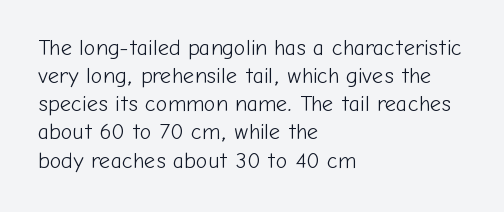
Normally led — the rows are evenly, conventionally spaced. Underlining? Definitely not there. The axis of the letterforms is exactly vertical. The passage is arranged the way most books set body copy — flush left. Default kerning and tracking; the words read as compact shapes.
